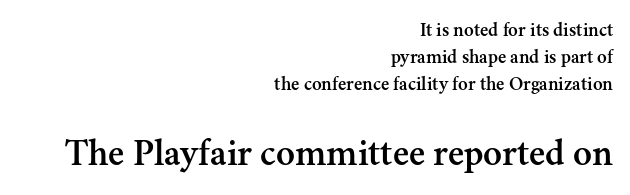
{"serif": "yes", "italic": "no", "width": "normal", "stroke_contrast": "medium", "x_height": "small", "monospaced": "no", "underline": "no", "align": "right", "line_spacing": "normal", "line_spacing_ratio": 1.35, "letter_spacing": "normal", "letter_spacing_em": 0.0, "larger_block": "second", "size_ratio": 1.95, "glyph_px": 39}
